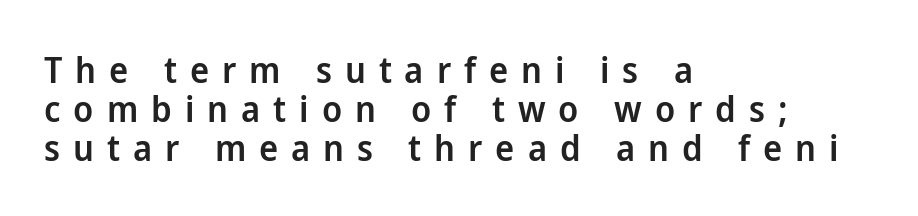
This sample has the flowing, uneven cadence of proportional lettering. Every character sits straight up, as roman type does. Glance below the letters and you will spot only blank space. Cramped leading.
